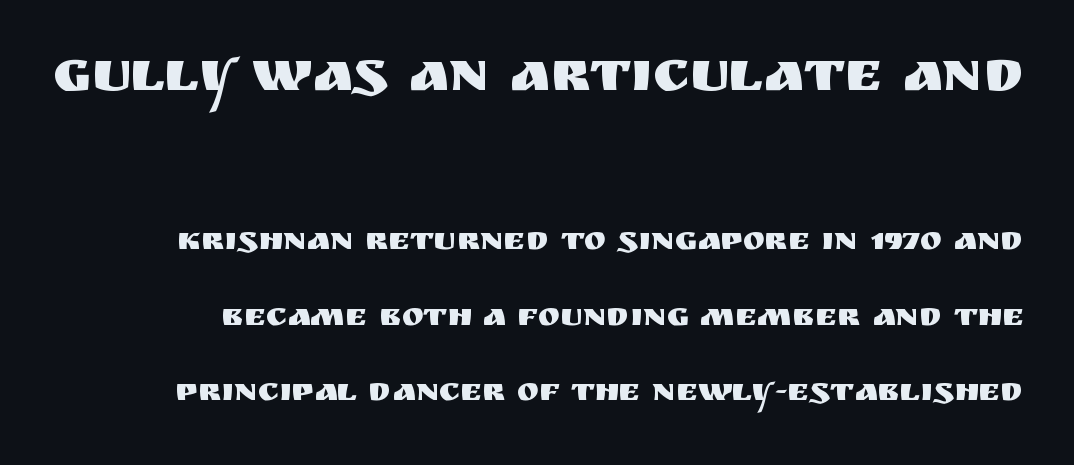
Q: Is the text italic (slanted)? A: No, it is upright.
Q: Is the typeface a serif or a sans-serif typeface? A: Sans-serif.
Q: Is the text underlined? A: No.
Q: Is the spacing between letters normal or unusually wide? A: Normal.
Q: Is the spacing between lines tight, normal or loose? A: Loose.
Q: Which block of text is set in a larger size, the first (top) or the second (bottom)? A: The first (top) one.
Q: Width (condensed, normal, or wide)? A: Normal.
Q: Stroke contrast? A: Medium.
Q: x-height? A: Large.
Q: Monospaced? A: No.
